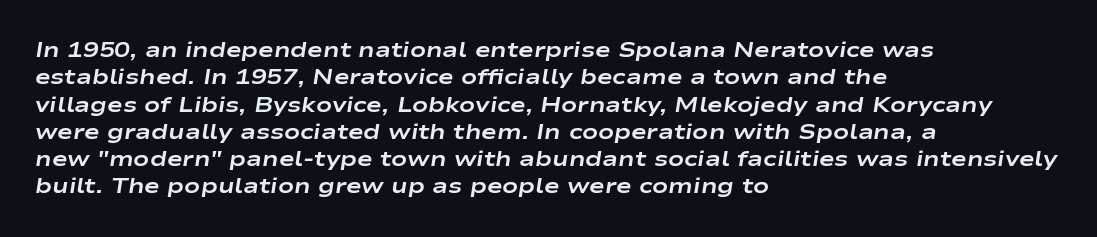
{"italic": "yes", "lean": "right", "slant_degrees": 9, "bold": "yes", "underline": "no", "align": "left", "line_spacing": "normal", "line_spacing_ratio": 1.3, "letter_spacing": "normal", "letter_spacing_em": 0.0, "glyph_px": 21}
